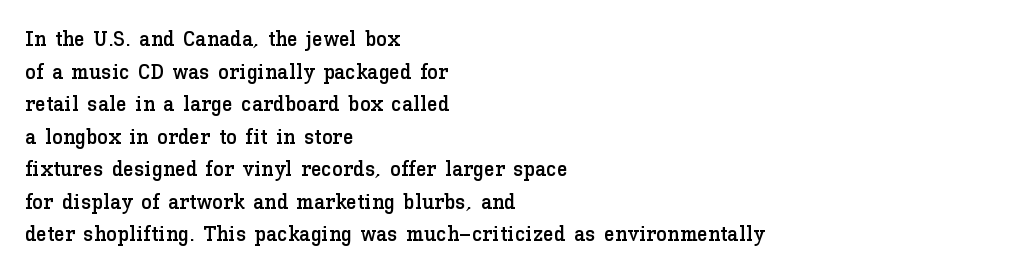
The string is rendered with underlining switched off. Successive baselines arrive at the customary interval. The paragraph shown leans on its left margin. Do the letters lean? They stand straight. The passage shown has conventional tracking throughout.
